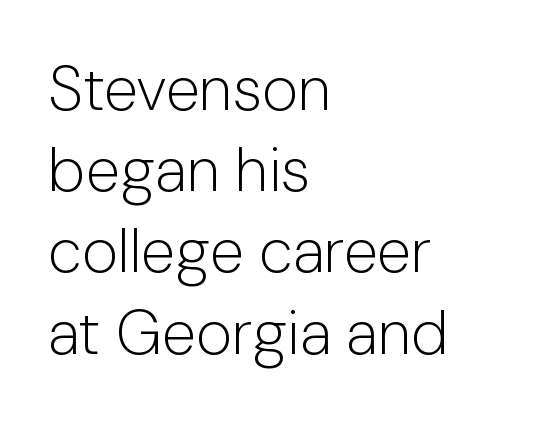
The image shows 62 px light sans-serif type, upright; set left-aligned, normal line spacing (1.31x), normal letter spacing, not underlined; low stroke contrast and a medium x-height.
